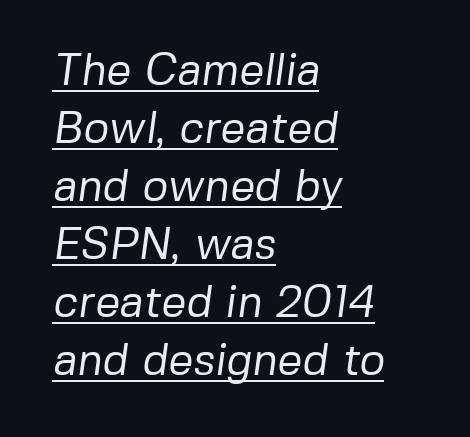
In terms of letterspacing, this is plain default setting. Character widths vary here, with narrow letters taking less room than wide ones. Each new line begins a customary step beneath the previous one. The designer went with a sans here, leaving each stem footless. Caption: face not bold, strokes unweighted. Underlined type.
